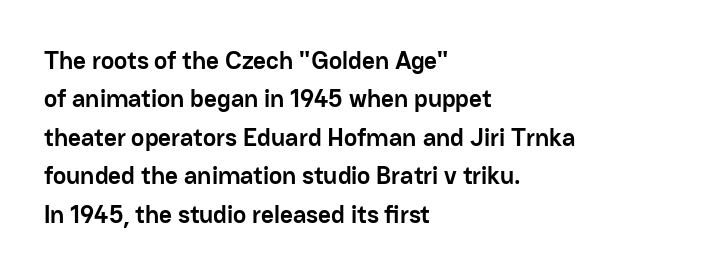
Here the glyphs are tracked normally, forming tight word shapes. Does the weight exceed regular? Yes, all the way to bold. The text block is weighted toward the left margin, trailing off unevenly rightward. Style check: upright. Notice how descenders clear the ascenders below comfortably — that's standard leading. Glance below the letters and you will spot only blank space.
